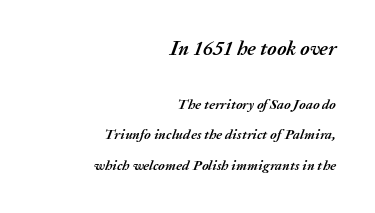
Q: Is the text bold? A: Yes.
Q: Is the text italic (slanted)? A: Yes, it leans right by about 20 degrees.
Q: Is the text underlined? A: No.
Q: How is the paragraph aligned? A: Right-aligned.
Q: Is the spacing between letters normal or unusually wide? A: Normal.
Q: Is the spacing between lines tight, normal or loose? A: Loose.
Q: Which block of text is set in a larger size, the first (top) or the second (bottom)? A: The first (top) one.
